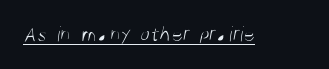
{"bold": "no", "underline": "yes", "letter_spacing": "normal", "letter_spacing_em": 0.0, "glyph_px": 22}
